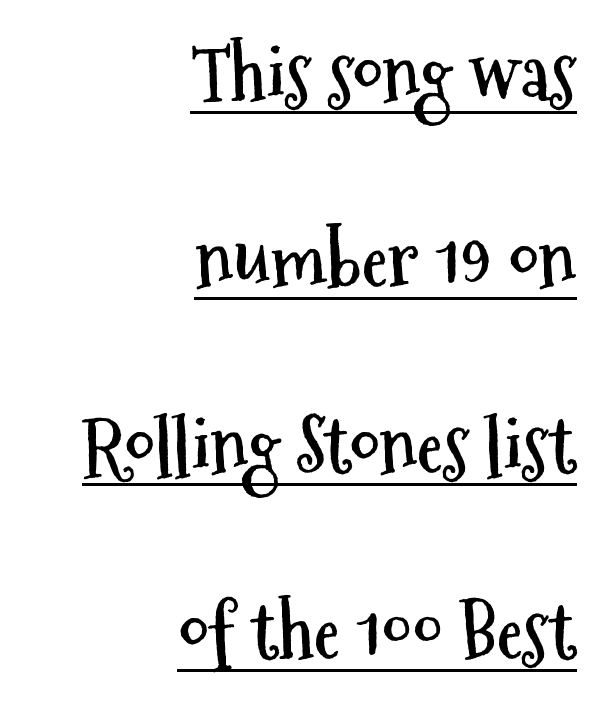
Q: Is the text bold? A: Yes.
Q: Is the text italic (slanted)? A: No, it is upright.
Q: Is the typeface a serif or a sans-serif typeface? A: Sans-serif.
Q: Is the text underlined? A: Yes.
Q: How is the paragraph aligned? A: Right-aligned.
Q: Is the spacing between letters normal or unusually wide? A: Normal.
Q: Is the spacing between lines tight, normal or loose? A: Loose.
Q: Width (condensed, normal, or wide)? A: Condensed.
Q: Stroke contrast? A: Medium.
Q: x-height? A: Medium.
Q: Monospaced? A: No.
